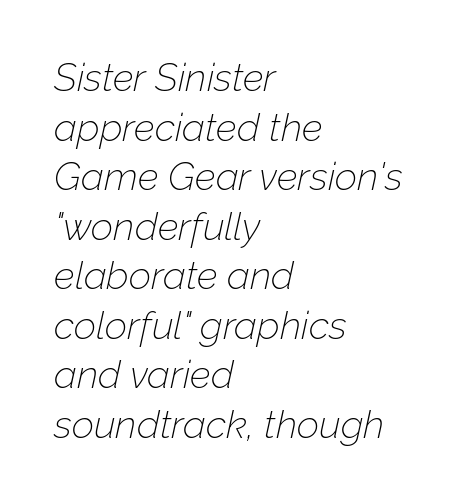
{"italic": "yes", "lean": "right", "slant_degrees": 12, "bold": "no", "weight": "thin", "width": "normal", "stroke_contrast": "low", "x_height": "medium", "monospaced": "no", "underline": "no", "align": "left", "line_spacing": "normal", "line_spacing_ratio": 1.27, "letter_spacing": "normal", "letter_spacing_em": 0.0, "glyph_px": 39}
